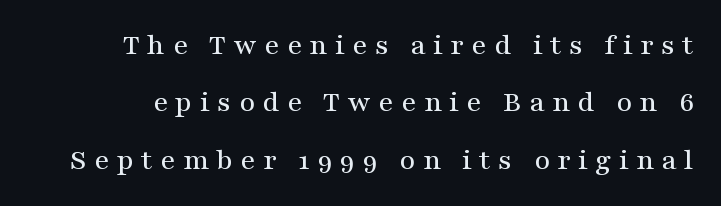
{"serif": "yes", "italic": "no", "width": "wide", "stroke_contrast": "medium", "x_height": "medium", "monospaced": "no", "underline": "no", "line_spacing": "loose", "line_spacing_ratio": 1.91, "letter_spacing": "wide", "letter_spacing_em": 0.25, "glyph_px": 30}
